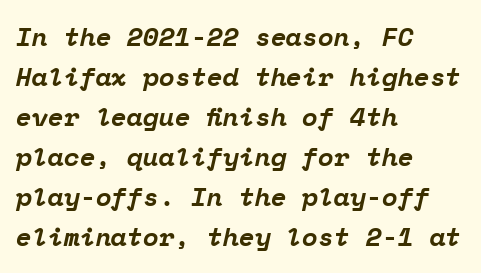
Observe the ordinary spacing: letters are neighbours, not strangers. Is the type slanted? Yes — the strokes lean at a clear angle. The leading is moderate, giving the passage an even texture. Nobody drew a line under any word here. Heavy-handed strokes throughout: this text is bold.
